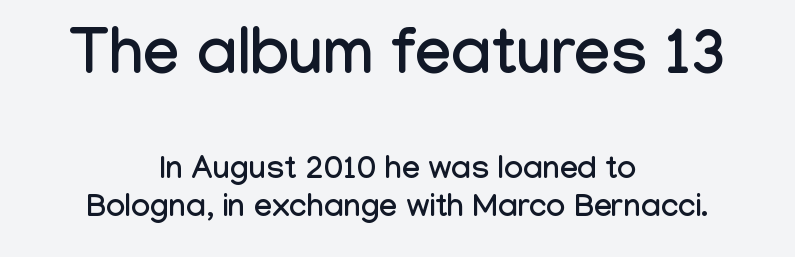
The image shows 65 px condensed sans-serif type, upright; set centered, line spacing 1.19x, normal letter spacing, not underlined; the first (top) block is 2.03x larger; low stroke contrast and a medium x-height.
